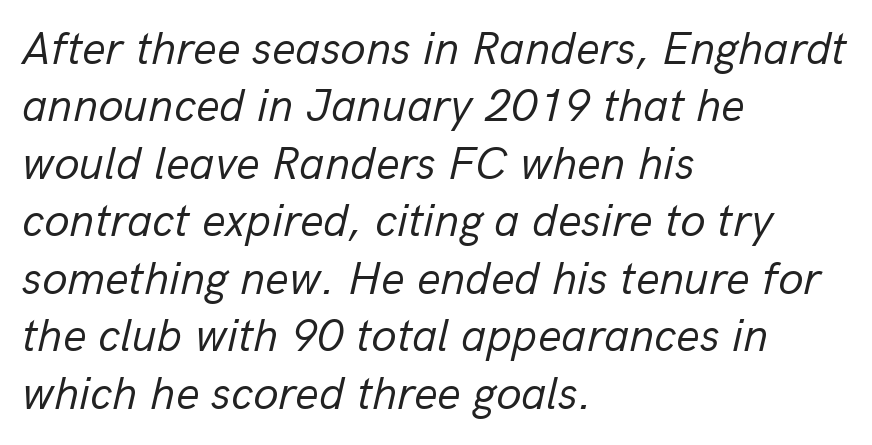
Underlining? Definitely not there. Each line starts at the same left margin while the right side varies. Regular leading. The strokes carry an ordinary text weight at most.
